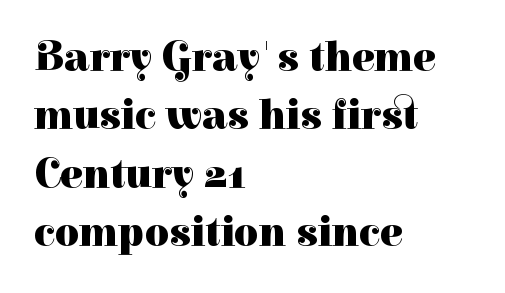
Examine the stroke ends and you'll spot serifs. Style check: upright. Nobody drew a line under any word here. What weight is shown? A full bold with thick strokes.
